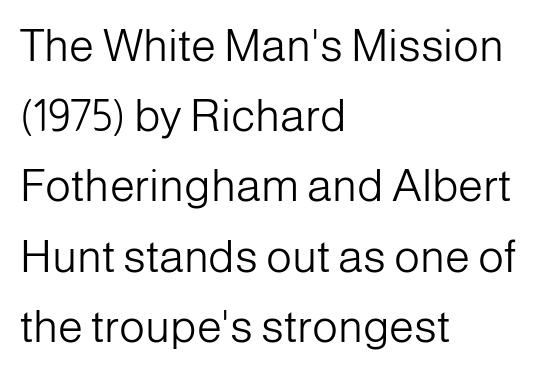
Q: Is the text bold? A: No.
Q: Is the text italic (slanted)? A: No, it is upright.
Q: Is the typeface a serif or a sans-serif typeface? A: Sans-serif.
Q: Is the text underlined? A: No.
Q: How is the paragraph aligned? A: Left-aligned.
Q: Is the spacing between letters normal or unusually wide? A: Normal.
Q: Is the spacing between lines tight, normal or loose? A: Normal.
Q: Width (condensed, normal, or wide)? A: Normal.
Q: Stroke contrast? A: Low.
Q: x-height? A: Medium.
Q: Monospaced? A: No.
